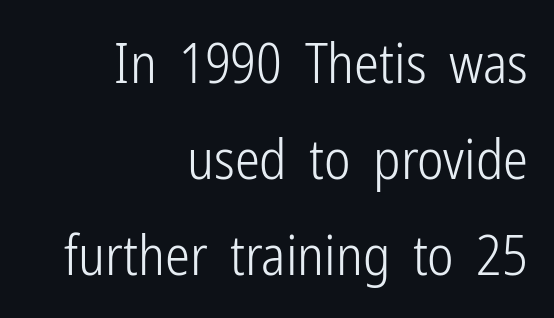
{"serif": "no", "italic": "no", "bold": "no", "weight": "light", "width": "condensed", "stroke_contrast": "low", "x_height": "medium", "monospaced": "no", "underline": "no", "align": "right", "line_spacing_ratio": 1.71, "letter_spacing": "normal", "letter_spacing_em": 0.0, "glyph_px": 56}
